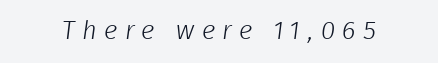
The image shows 26 px text type; set unusually wide letter spacing (+0.27 em), not underlined.
